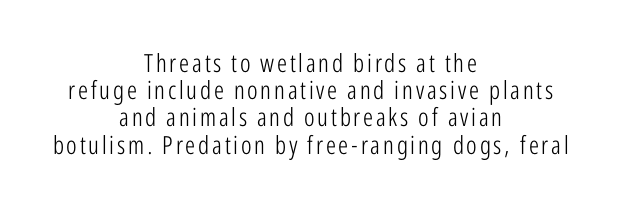
{"italic": "no", "bold": "no", "underline": "no", "align": "center", "line_spacing": "tight", "line_spacing_ratio": 1.09, "glyph_px": 25}
